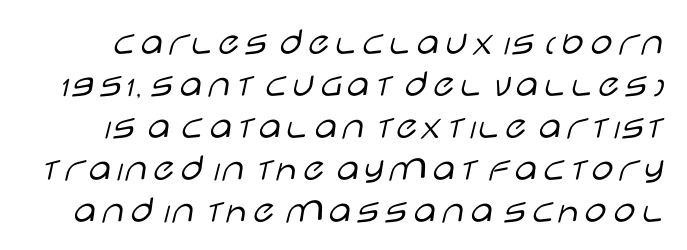
The image shows 40 px light, wide sans-serif type; set tight line spacing (1.05x), normal letter spacing, not underlined; low stroke contrast and a large x-height.
